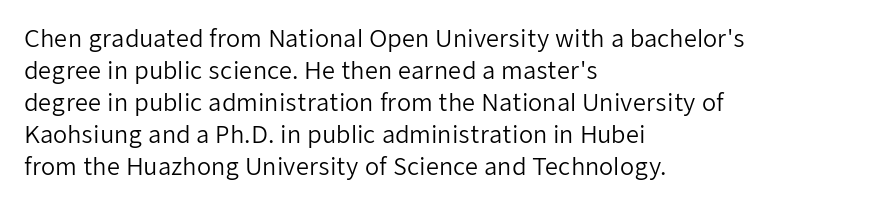
{"italic": "no", "bold": "no", "underline": "no", "align": "left", "line_spacing": "normal", "line_spacing_ratio": 1.39, "letter_spacing": "normal", "letter_spacing_em": 0.0, "glyph_px": 23}
